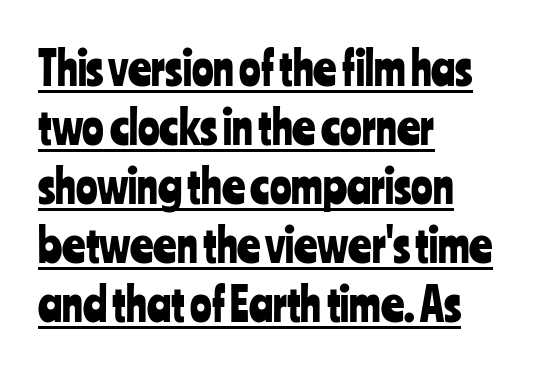
The image shows 45 px condensed sans-serif type, upright; set left-aligned, normal line spacing (1.31x), normal letter spacing, underlined; low stroke contrast and a medium x-height.
